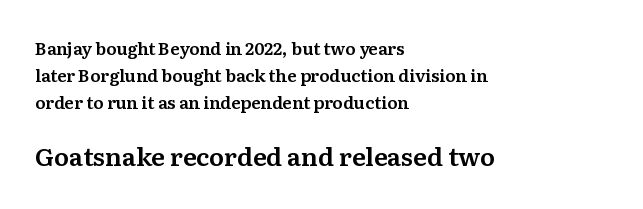
The image shows 25 px text type, upright; set left-aligned, normal line spacing (1.58x), normal letter spacing, not underlined; the second (bottom) block is 1.47x larger.
